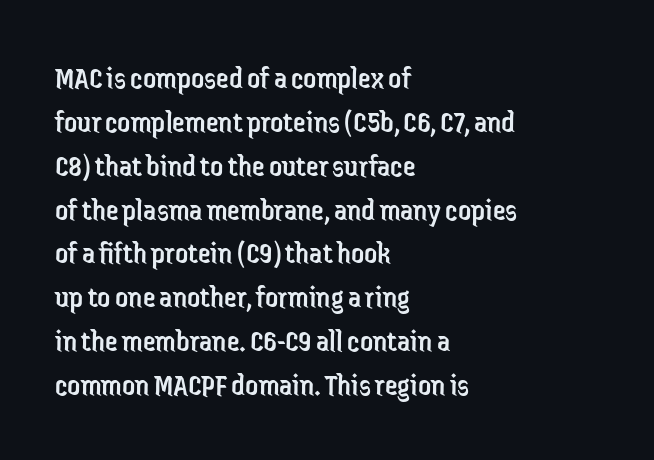
Q: Is the text bold? A: No.
Q: Is the text italic (slanted)? A: No, it is upright.
Q: Is the typeface a serif or a sans-serif typeface? A: Sans-serif.
Q: Is the text underlined? A: No.
Q: How is the paragraph aligned? A: Left-aligned.
Q: Is the spacing between letters normal or unusually wide? A: Normal.
Q: Is the spacing between lines tight, normal or loose? A: Normal.
Q: Width (condensed, normal, or wide)? A: Condensed.
Q: Stroke contrast? A: Low.
Q: x-height? A: Medium.
Q: Monospaced? A: No.
